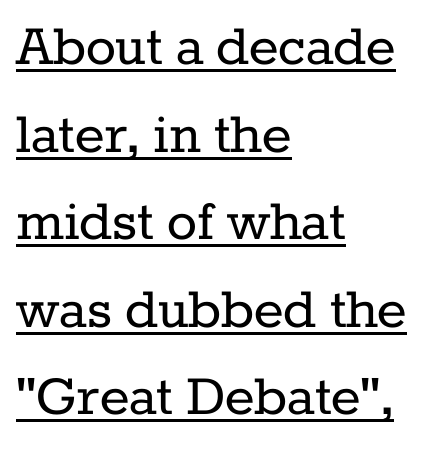
The image shows 63 px regular-weight serif type, upright; set left-aligned, normal line spacing (1.39x), normal letter spacing, underlined; low stroke contrast and a medium x-height.
